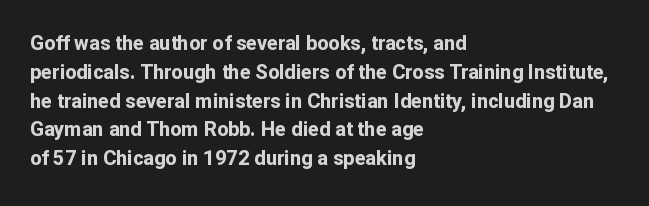
Line starts are locked; line ends wander. Bold? Absolutely — the strokes are thick and heavy. Nobody touched the tracking dial on this one. Bare-footed words on every line. These lines sit exactly where default settings would place them.
